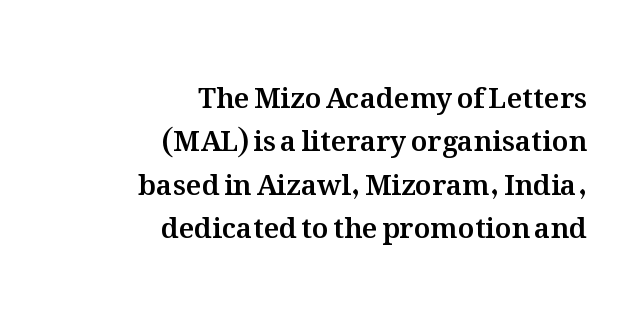
The letters advance in unequal steps, a hallmark of proportional type. The passage shown stacks its lines at a standard gap. Notice how the passage keeps a crisp vertical edge on the right only. Spacing between characters is what you'd get straight out of the box. The letters stand straight up with perfectly vertical stems.
